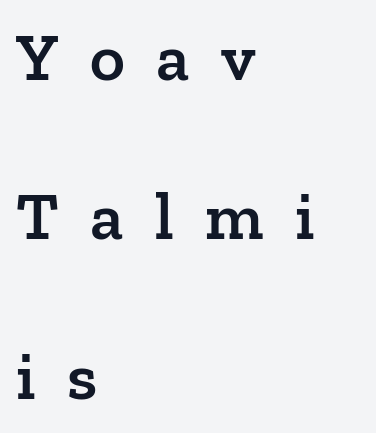
The image shows 67 px semibold serif type, upright; set left-aligned, loose line spacing (2.38x), unusually wide letter spacing (+0.47 em), not underlined; low stroke contrast and a medium x-height.
